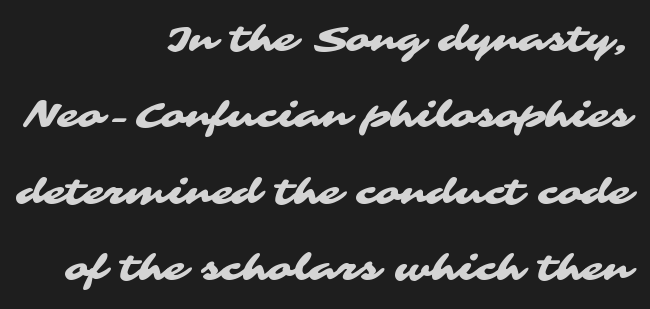
Type style note: lacks serifs. Has an underline been added? It has not. Is the block centered? No — it sits flush against the right margin. Compared with typical paragraphs, the rows here are farther apart. Is this a fixed-width face? No — the glyphs have proportional, varying widths.
